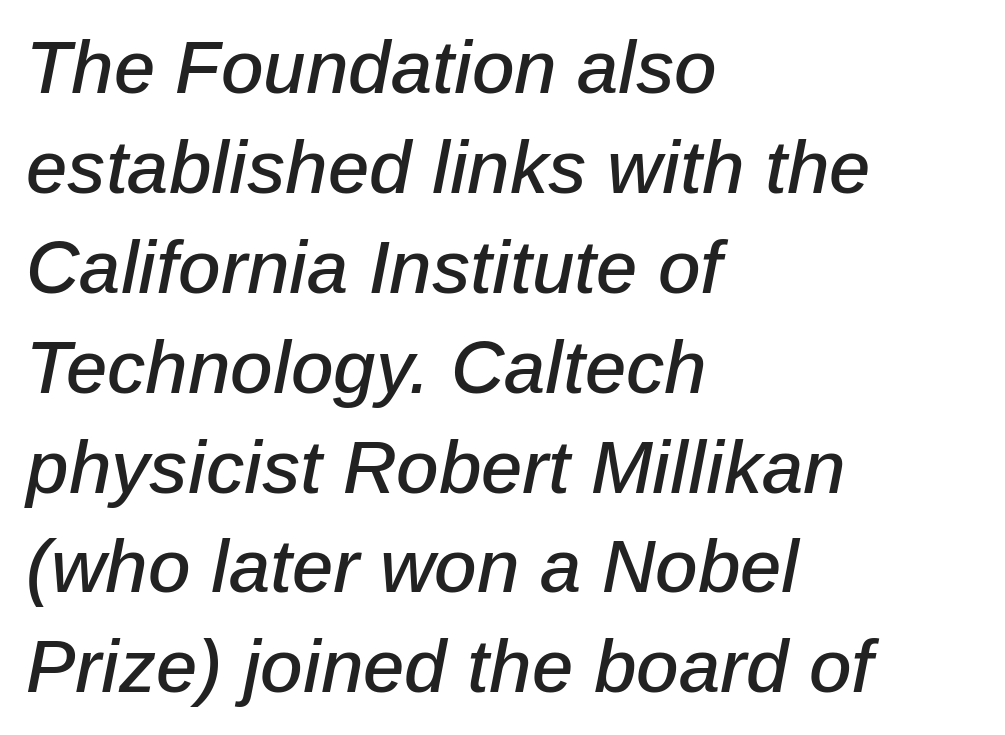
{"italic": "yes", "lean": "right", "slant_degrees": 12, "width": "normal", "stroke_contrast": "low", "x_height": "medium", "monospaced": "no", "underline": "no", "align": "left", "line_spacing": "normal", "line_spacing_ratio": 1.35, "letter_spacing": "normal", "letter_spacing_em": 0.0, "glyph_px": 74}
